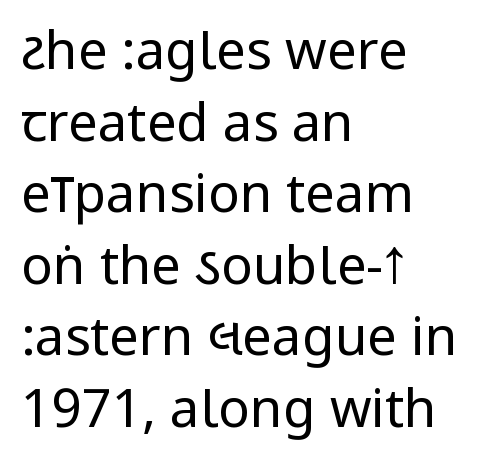
The rows are spaced the way most documents space them. Has an underline been added? It has not. Casual observation: everything's shoved over to the left. Compared with a typical body face, this is equally light or lighter still. Does the type have serifs? No, each stem ends abruptly.
